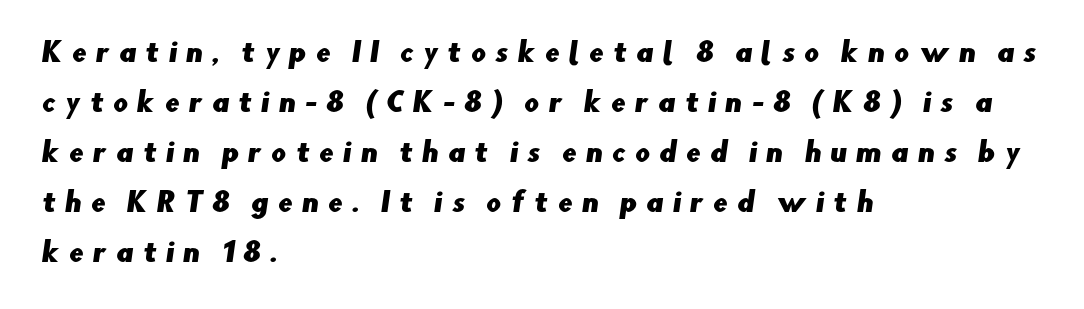
The space beneath each line is pristine and unruled. How are the letters spaced? Widely, with obvious added tracking. Each new line begins a long way beneath the previous one. These lines stack with their left ends in a neat column.
